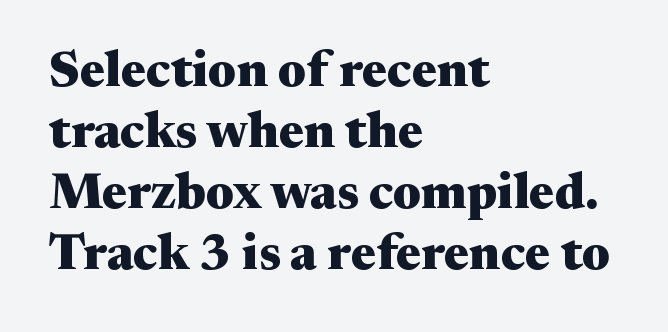
Q: Is the text bold? A: Yes.
Q: Is the text italic (slanted)? A: No, it is upright.
Q: Is the typeface a serif or a sans-serif typeface? A: Serif.
Q: Is the text underlined? A: No.
Q: How is the paragraph aligned? A: Left-aligned.
Q: Is the spacing between letters normal or unusually wide? A: Normal.
Q: Width (condensed, normal, or wide)? A: Wide.
Q: Stroke contrast? A: Medium.
Q: x-height? A: Medium.
Q: Monospaced? A: No.
